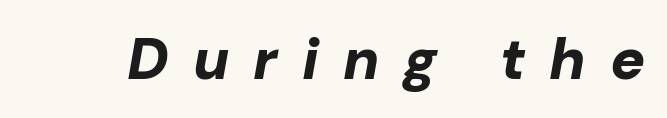
Q: Is the text bold? A: Yes.
Q: Is the text italic (slanted)? A: Yes, it leans right by about 10 degrees.
Q: Is the text underlined? A: No.
Q: Is the spacing between letters normal or unusually wide? A: Unusually wide.
Q: Width (condensed, normal, or wide)? A: Normal.
Q: Stroke contrast? A: Low.
Q: x-height? A: Medium.
Q: Monospaced? A: No.
